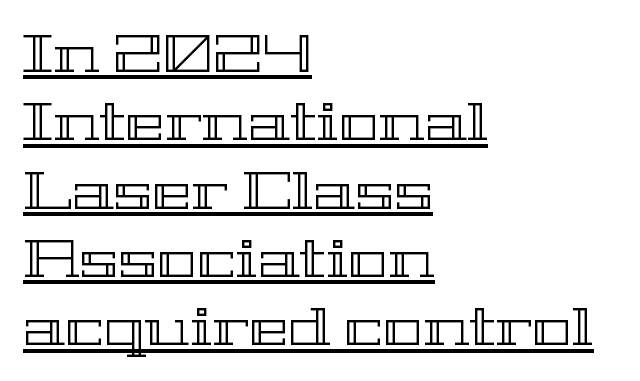
In CSS terms this would be text-align: left. Compared with typical body copy, the letter spacing here is the same. Is this a fixed-width face? No — the glyphs have proportional, varying widths. Evenly set lines give the paragraph a standard silhouette. Designer's note — italics off, roman on. Underlined type.
